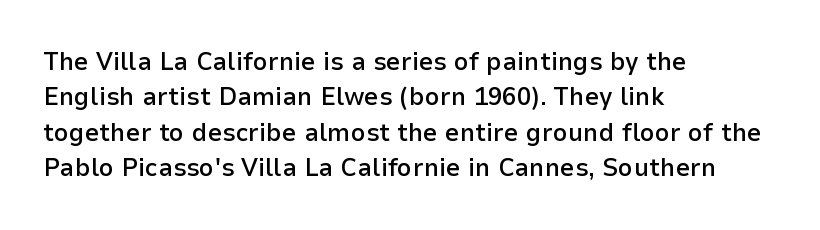
Q: Is the text bold? A: Semi-bold.
Q: Is the text italic (slanted)? A: No, it is upright.
Q: Is the text underlined? A: No.
Q: How is the paragraph aligned? A: Left-aligned.
Q: Is the spacing between letters normal or unusually wide? A: Normal.
Q: Is the spacing between lines tight, normal or loose? A: Normal.
